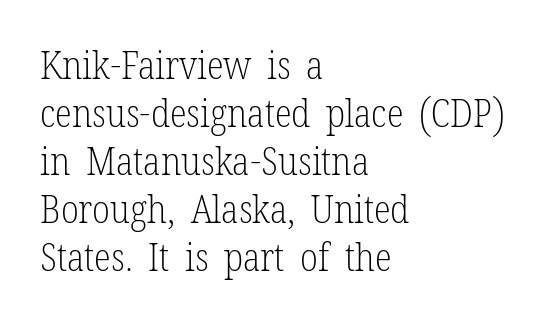
Q: Is the text bold? A: No.
Q: Is the text italic (slanted)? A: No, it is upright.
Q: Is the typeface a serif or a sans-serif typeface? A: Serif.
Q: Is the text underlined? A: No.
Q: How is the paragraph aligned? A: Left-aligned.
Q: Is the spacing between letters normal or unusually wide? A: Normal.
Q: Width (condensed, normal, or wide)? A: Condensed.
Q: Stroke contrast? A: Low.
Q: x-height? A: Medium.
Q: Monospaced? A: No.
